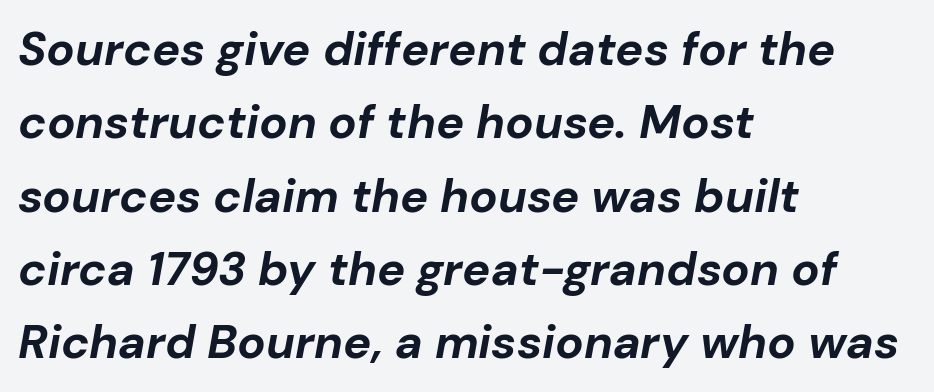
Q: Is the text bold? A: Yes.
Q: Is the text italic (slanted)? A: Yes, it leans right by about 10 degrees.
Q: Is the text underlined? A: No.
Q: How is the paragraph aligned? A: Left-aligned.
Q: Is the spacing between letters normal or unusually wide? A: Normal.
Q: Is the spacing between lines tight, normal or loose? A: Normal.
Q: Width (condensed, normal, or wide)? A: Normal.
Q: Stroke contrast? A: Low.
Q: x-height? A: Medium.
Q: Monospaced? A: No.
